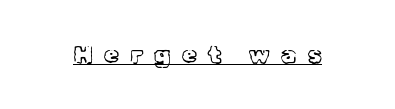
Q: Is the text bold? A: No.
Q: Is the text italic (slanted)? A: No, it is upright.
Q: Is the text underlined? A: Yes.
Q: Is the spacing between letters normal or unusually wide? A: Unusually wide.
